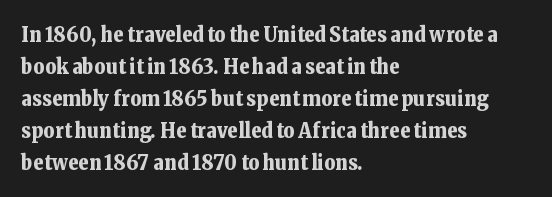
Q: Is the text bold? A: Yes.
Q: Is the text italic (slanted)? A: No, it is upright.
Q: Is the text underlined? A: No.
Q: How is the paragraph aligned? A: Left-aligned.
Q: Is the spacing between letters normal or unusually wide? A: Normal.
Q: Is the spacing between lines tight, normal or loose? A: Normal.
